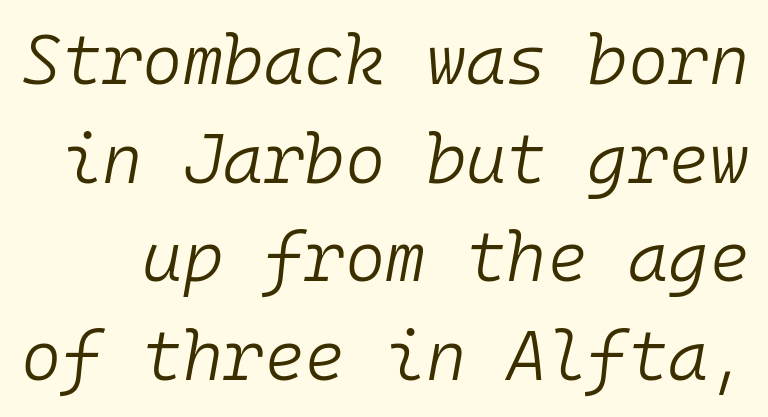
Q: Is the text bold? A: No.
Q: Is the text italic (slanted)? A: Yes, it leans right by about 10 degrees.
Q: Is the text underlined? A: No.
Q: Is the spacing between letters normal or unusually wide? A: Normal.
Q: Is the spacing between lines tight, normal or loose? A: Normal.
Q: Width (condensed, normal, or wide)? A: Normal.
Q: Stroke contrast? A: Low.
Q: x-height? A: Medium.
Q: Monospaced? A: Yes.
